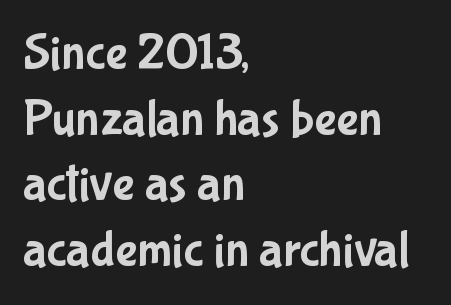
The image shows 52 px condensed sans-serif type, upright; set left-aligned, normal line spacing (1.26x), normal letter spacing, not underlined; low stroke contrast and a medium x-height.
